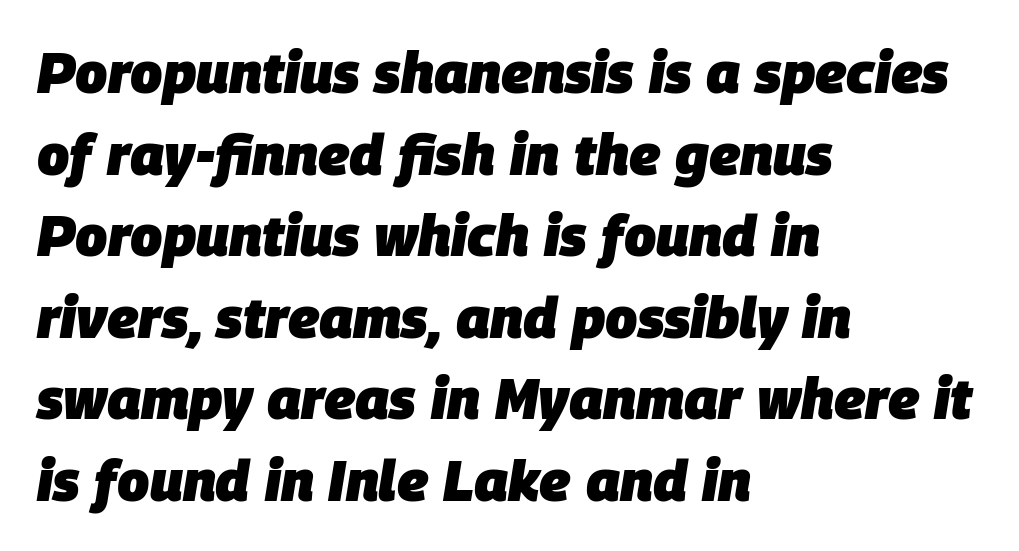
Chunky letters — that's bold for sure. If you drew a line through each stem, it would be angled. Do the characters align in a grid? No, the font is proportional. Glyph-to-glyph distance matches everyday printed text. In terms of leading, this rendering sits right in the middle. Decoration check: the copy has no underline.
